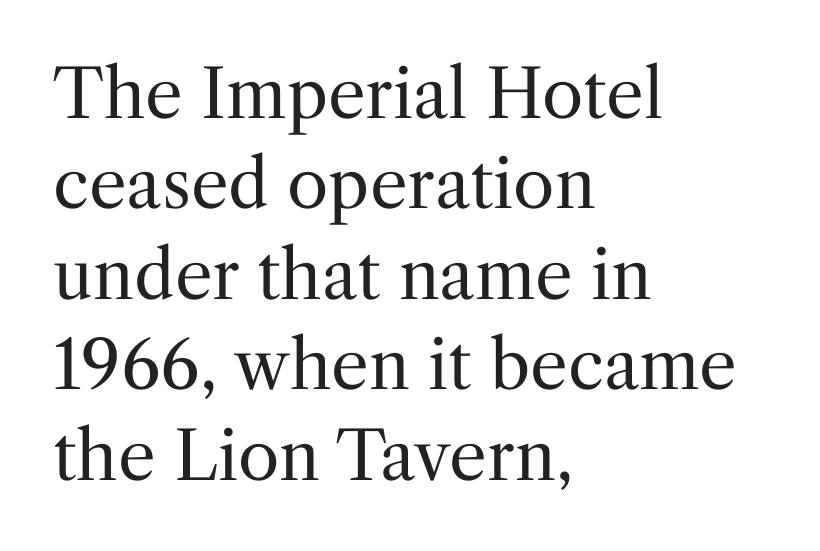
{"serif": "yes", "italic": "no", "bold": "no", "weight": "regular", "width": "normal", "stroke_contrast": "medium", "x_height": "medium", "monospaced": "no", "underline": "no", "align": "left", "line_spacing": "normal", "line_spacing_ratio": 1.35, "letter_spacing": "normal", "letter_spacing_em": 0.0, "glyph_px": 67}
